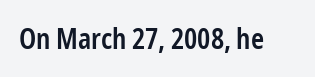
The passage shown is typed in a proportional face where columns would drift. Posture: straight, roman, zero tilt. Regarding serifs, this sample does without them. The glyphs have the mass of a demibold cut, below bold. Standard letterfit; no display-style spreading of the glyphs. The passage shown is not underscored anywhere.
